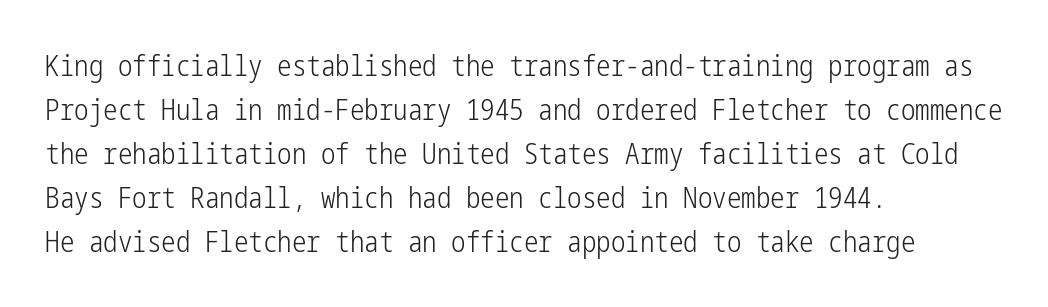
{"serif": "no", "italic": "no", "bold": "no", "weight": "light", "width": "condensed", "stroke_contrast": "low", "x_height": "medium", "underline": "no", "align": "left", "line_spacing": "normal", "line_spacing_ratio": 1.52, "letter_spacing": "normal", "letter_spacing_em": 0.0, "glyph_px": 29}
